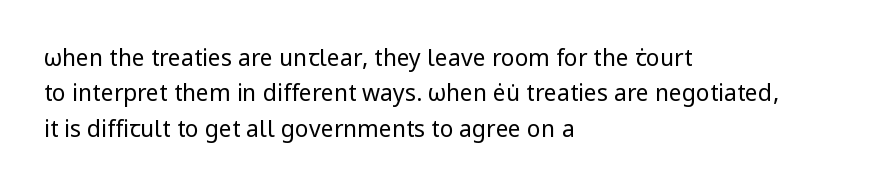
The face looks like a standard text weight, possibly lighter. Vertical strokes here are truly vertical. These lines keep a tight, regular rhythm from letter to letter. Leading matches the norm, producing a regular column. Left-aligned paragraph, ragged on the right. The space directly below the letters is spotless.
